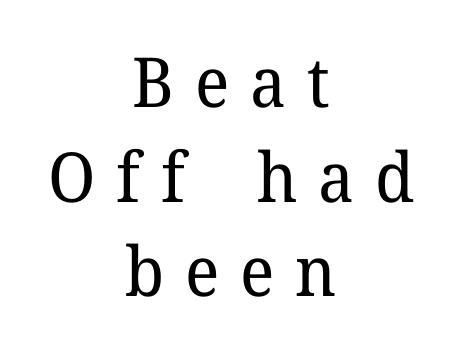
Q: Is the text bold? A: No.
Q: Is the text italic (slanted)? A: No, it is upright.
Q: Is the typeface a serif or a sans-serif typeface? A: Serif.
Q: Is the text underlined? A: No.
Q: How is the paragraph aligned? A: Centered.
Q: Is the spacing between letters normal or unusually wide? A: Unusually wide.
Q: Is the spacing between lines tight, normal or loose? A: Normal.
Q: Width (condensed, normal, or wide)? A: Normal.
Q: Stroke contrast? A: Low.
Q: x-height? A: Medium.
Q: Monospaced? A: No.
